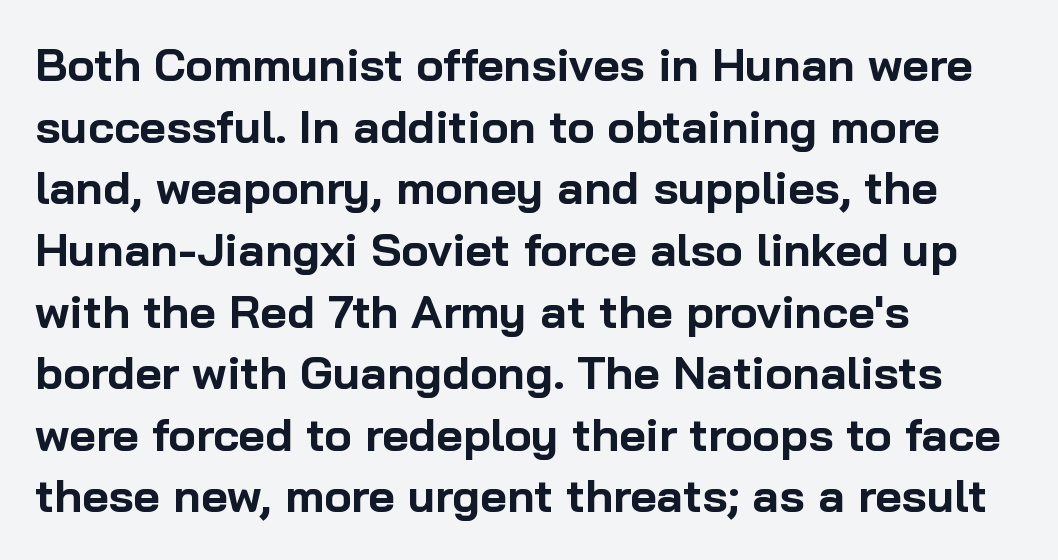
Q: Is the text bold? A: Yes.
Q: Is the text italic (slanted)? A: No, it is upright.
Q: Is the typeface a serif or a sans-serif typeface? A: Sans-serif.
Q: Is the text underlined? A: No.
Q: How is the paragraph aligned? A: Left-aligned.
Q: Is the spacing between letters normal or unusually wide? A: Normal.
Q: Is the spacing between lines tight, normal or loose? A: Normal.
Q: Width (condensed, normal, or wide)? A: Normal.
Q: Stroke contrast? A: Low.
Q: x-height? A: Medium.
Q: Monospaced? A: No.
